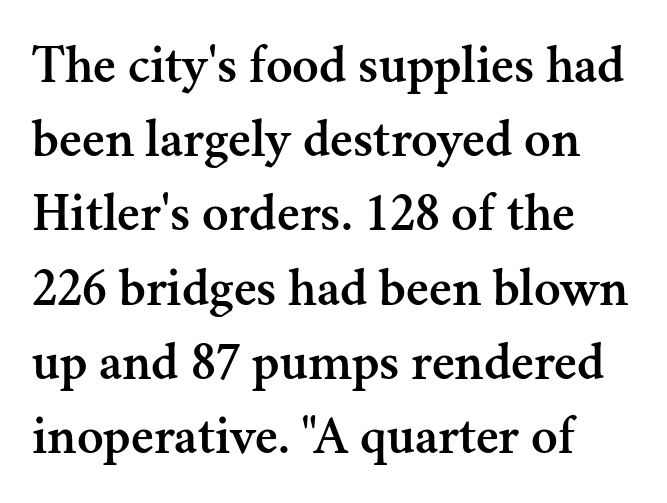
Check under the words: just untouched page. Is the letter spacing exaggerated? No — it looks like the ordinary default. Tall strokes in this sample are plumb rather than angled. Successive baselines arrive at the customary interval.
